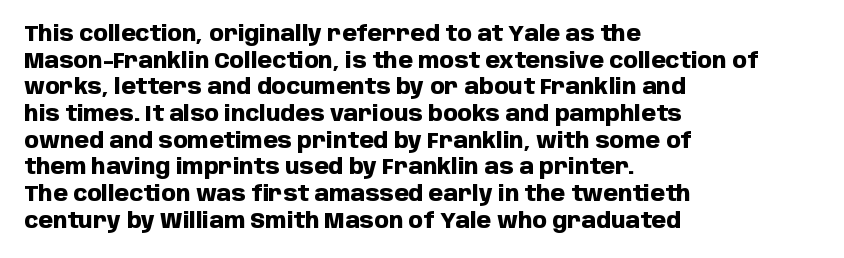
Honestly, the row spacing looks completely unremarkable. Posture: upright roman. Plenty of ink on the page — the face is bold. Typeset ragged right — the left edge is the straight one.
